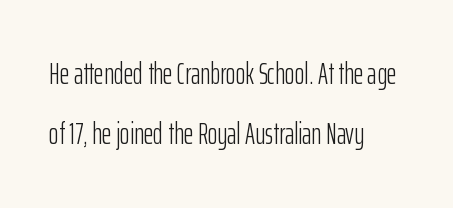
Q: Is the text bold? A: No.
Q: Is the text italic (slanted)? A: No, it is upright.
Q: Is the typeface a serif or a sans-serif typeface? A: Sans-serif.
Q: Is the text underlined? A: No.
Q: How is the paragraph aligned? A: Left-aligned.
Q: Is the spacing between letters normal or unusually wide? A: Normal.
Q: Is the spacing between lines tight, normal or loose? A: Loose.
Q: Width (condensed, normal, or wide)? A: Condensed.
Q: Stroke contrast? A: Low.
Q: x-height? A: Medium.
Q: Monospaced? A: No.
